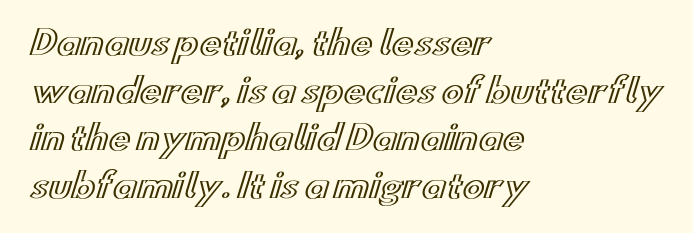
The image shows 33 px wide type; set left-aligned, normal line spacing (1.44x), normal letter spacing, not underlined; a small x-height.
